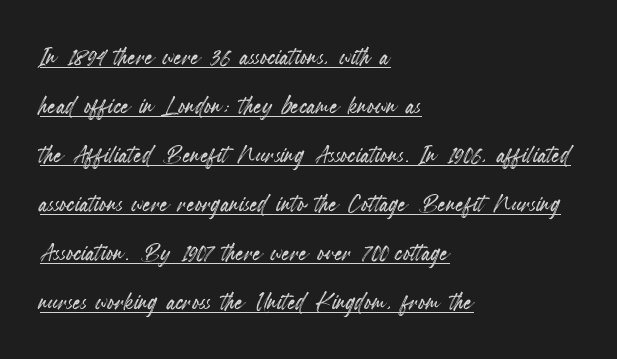
{"width": "condensed", "x_height": "small", "monospaced": "no", "underline": "yes", "align": "left", "line_spacing": "normal", "line_spacing_ratio": 1.53, "letter_spacing": "normal", "letter_spacing_em": 0.0, "glyph_px": 32}
